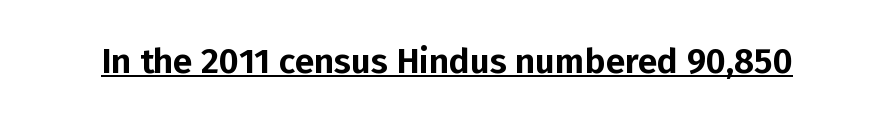
Q: Is the text italic (slanted)? A: No, it is upright.
Q: Is the typeface a serif or a sans-serif typeface? A: Sans-serif.
Q: Is the text underlined? A: Yes.
Q: Is the spacing between letters normal or unusually wide? A: Normal.
Q: Width (condensed, normal, or wide)? A: Normal.
Q: Stroke contrast? A: Low.
Q: x-height? A: Medium.
Q: Monospaced? A: No.
